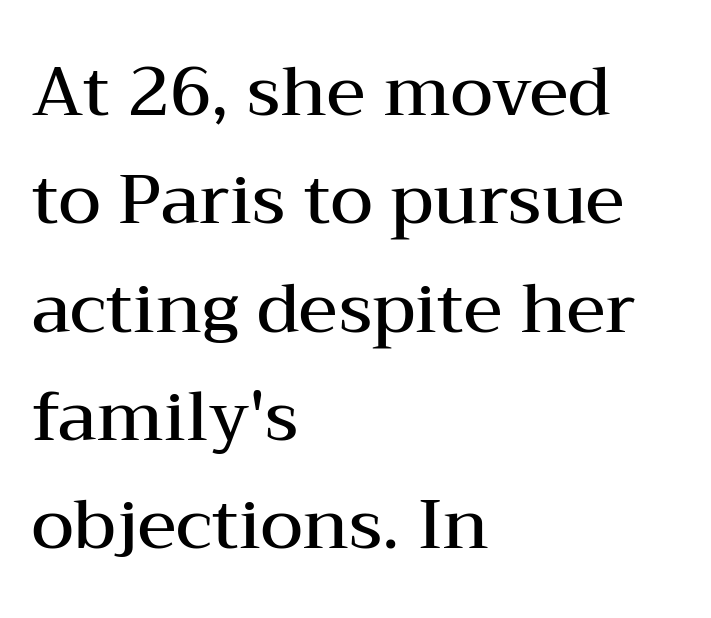
Q: Is the text bold? A: Semi-bold.
Q: Is the text italic (slanted)? A: No, it is upright.
Q: Is the typeface a serif or a sans-serif typeface? A: Serif.
Q: Is the text underlined? A: No.
Q: How is the paragraph aligned? A: Left-aligned.
Q: Is the spacing between letters normal or unusually wide? A: Normal.
Q: Is the spacing between lines tight, normal or loose? A: Normal.
Q: Width (condensed, normal, or wide)? A: Wide.
Q: Stroke contrast? A: Medium.
Q: x-height? A: Medium.
Q: Monospaced? A: No.
